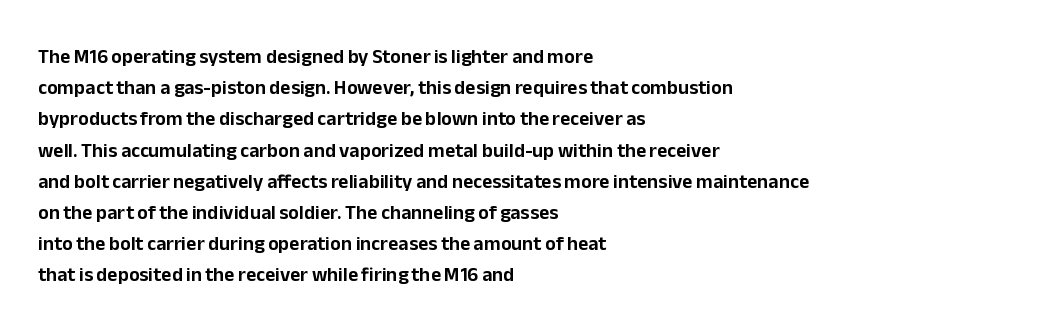
Q: Is the text italic (slanted)? A: No, it is upright.
Q: Is the text underlined? A: No.
Q: How is the paragraph aligned? A: Left-aligned.
Q: Is the spacing between letters normal or unusually wide? A: Normal.
Q: Is the spacing between lines tight, normal or loose? A: Normal.
